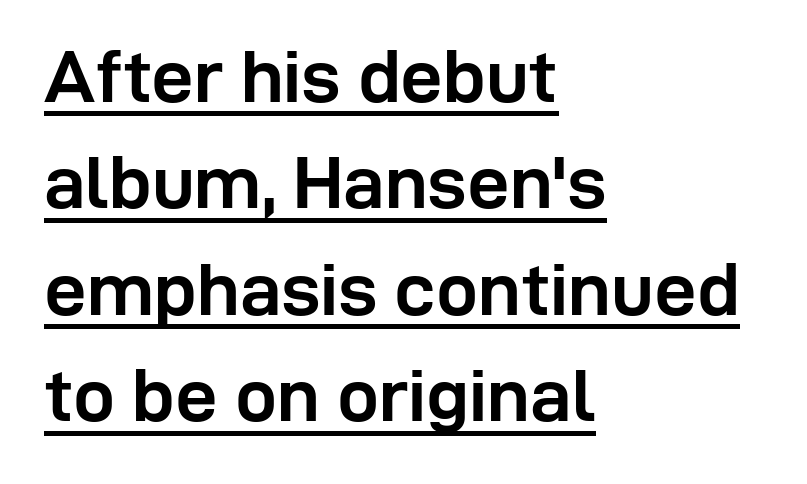
{"serif": "no", "italic": "no", "bold": "yes", "weight": "semibold", "width": "normal", "stroke_contrast": "low", "x_height": "medium", "monospaced": "no", "underline": "yes", "align": "left", "line_spacing": "normal", "line_spacing_ratio": 1.42, "letter_spacing": "normal", "letter_spacing_em": 0.0, "glyph_px": 75}
